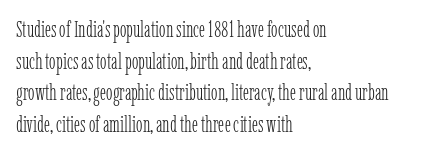
Ordinary non-slanted type is in use. Whoever set this chose a conventional vertical rhythm. Nothing unusual about the tracking: characters are spaced as the font intends. Every row of glyphs begins at an identical x-position on the left.
